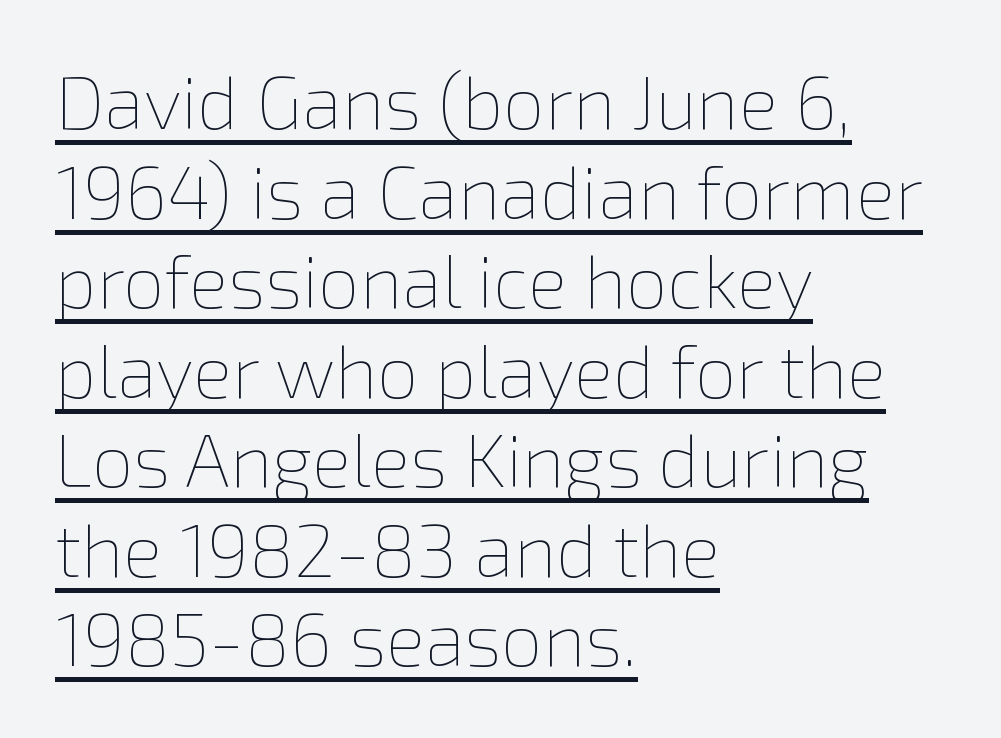
The lines are quadded left. Vertical strokes here are truly vertical. There is no visible air inserted between adjacent glyphs. Vertical stems look standard width or narrower in stroke.
